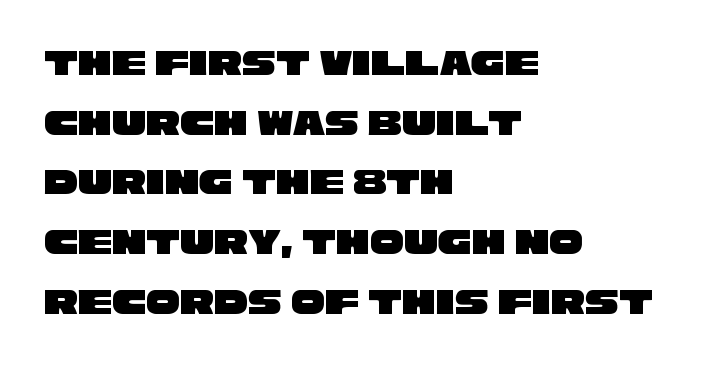
These lines keep a tight, regular rhythm from letter to letter. If you drew a ruler down the left edge, every line would touch it. Typographically, this falls in the sans-serif category. A typesetter would call this leading conventional body-copy spacing. Think of a printed novel: that variable character pitch is what you see here. The strip under each line holds only bare page.
